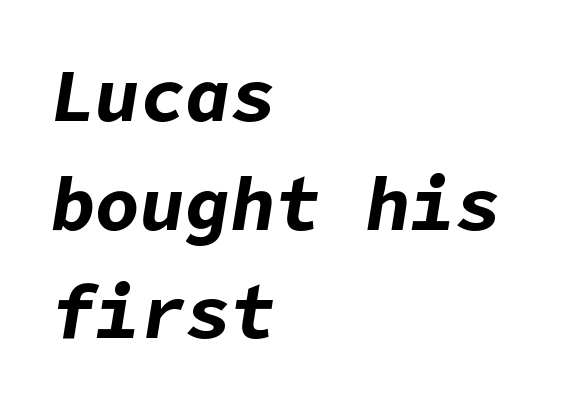
{"italic": "yes", "lean": "right", "slant_degrees": 9, "bold": "yes", "weight": "bold", "width": "normal", "stroke_contrast": "low", "x_height": "medium", "underline": "no", "align": "left", "line_spacing": "normal", "line_spacing_ratio": 1.45, "letter_spacing": "normal", "letter_spacing_em": 0.0, "glyph_px": 75}
